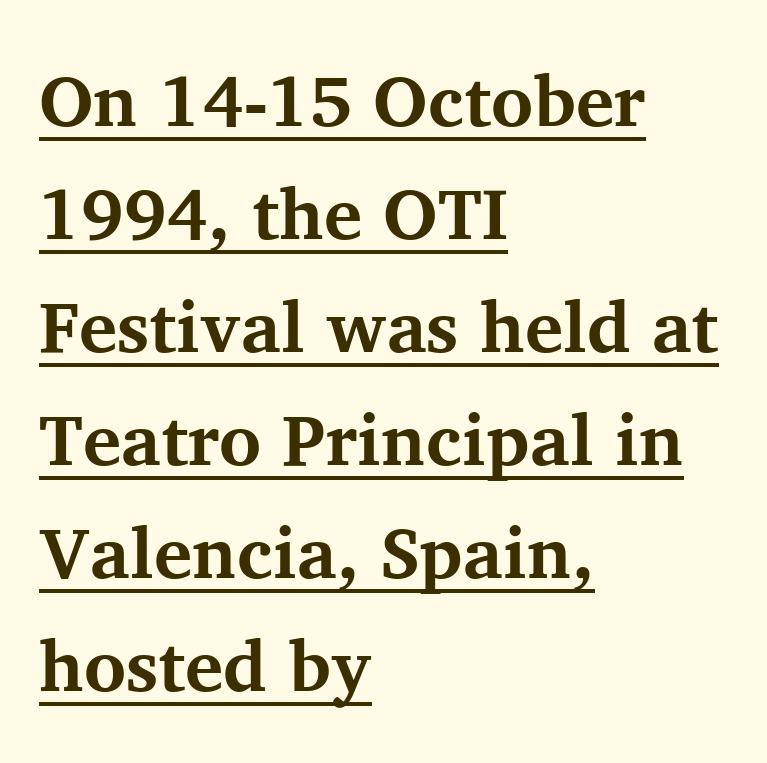
The image shows 72 px bold serif type, upright; set left-aligned, normal line spacing (1.57x), normal letter spacing, underlined; medium stroke contrast and a medium x-height.
